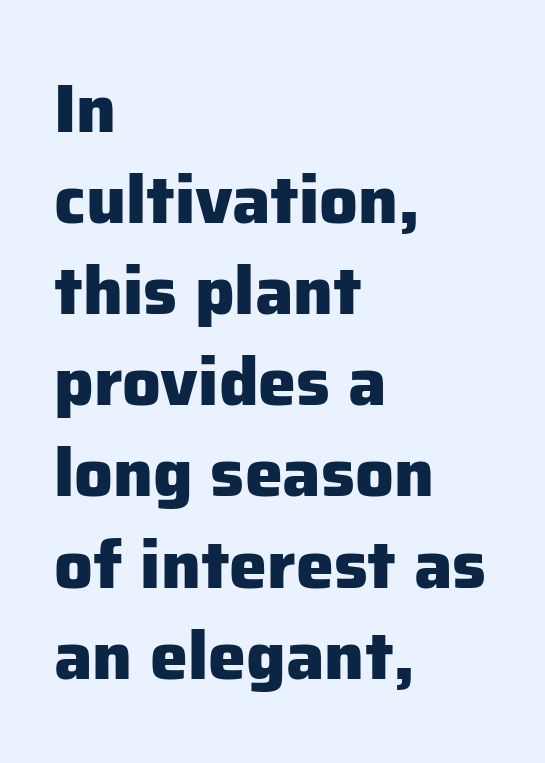
Look at the bottom of the vertical strokes: they stop flat, with no serifs. The gaps between neighbouring characters are ordinary and unremarkable. Is there any slant? The stems are plumb. Reading down the column, the eye jumps a familiar distance to each next line.
